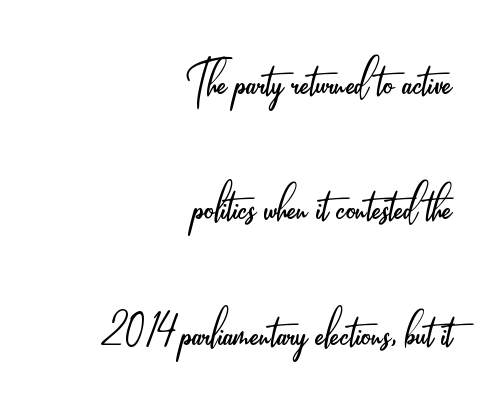
Q: Is the text bold? A: No.
Q: Is the text italic (slanted)? A: Yes.
Q: Is the typeface a serif or a sans-serif typeface? A: Sans-serif.
Q: Is the text underlined? A: No.
Q: How is the paragraph aligned? A: Right-aligned.
Q: Is the spacing between letters normal or unusually wide? A: Normal.
Q: Is the spacing between lines tight, normal or loose? A: Loose.
Q: Width (condensed, normal, or wide)? A: Condensed.
Q: Stroke contrast? A: Low.
Q: x-height? A: Small.
Q: Monospaced? A: No.
